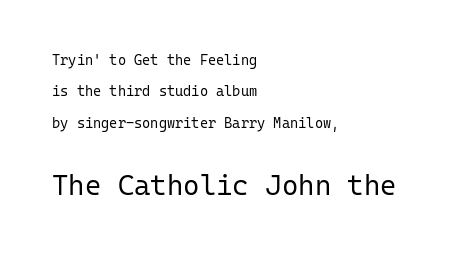
Q: Is the text bold? A: No.
Q: Is the text italic (slanted)? A: No, it is upright.
Q: Is the typeface a serif or a sans-serif typeface? A: Sans-serif.
Q: Is the text underlined? A: No.
Q: How is the paragraph aligned? A: Left-aligned.
Q: Is the spacing between letters normal or unusually wide? A: Normal.
Q: Is the spacing between lines tight, normal or loose? A: Loose.
Q: Which block of text is set in a larger size, the first (top) or the second (bottom)? A: The second (bottom) one.
Q: Width (condensed, normal, or wide)? A: Normal.
Q: Stroke contrast? A: Low.
Q: x-height? A: Medium.
Q: Monospaced? A: Yes.
